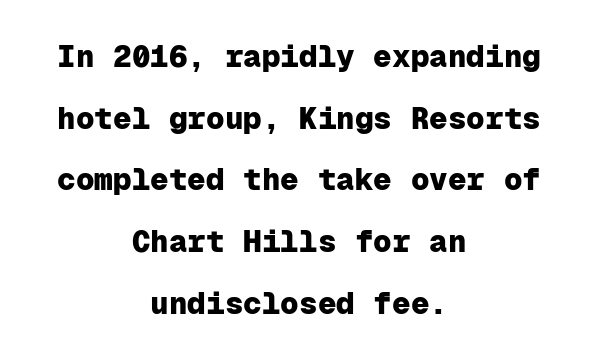
{"serif": "no", "italic": "no", "bold": "yes", "weight": "heavy", "width": "normal", "stroke_contrast": "low", "x_height": "medium", "monospaced": "yes", "underline": "no", "align": "center", "line_spacing": "loose", "line_spacing_ratio": 1.99, "letter_spacing": "normal", "letter_spacing_em": 0.0, "glyph_px": 31}
